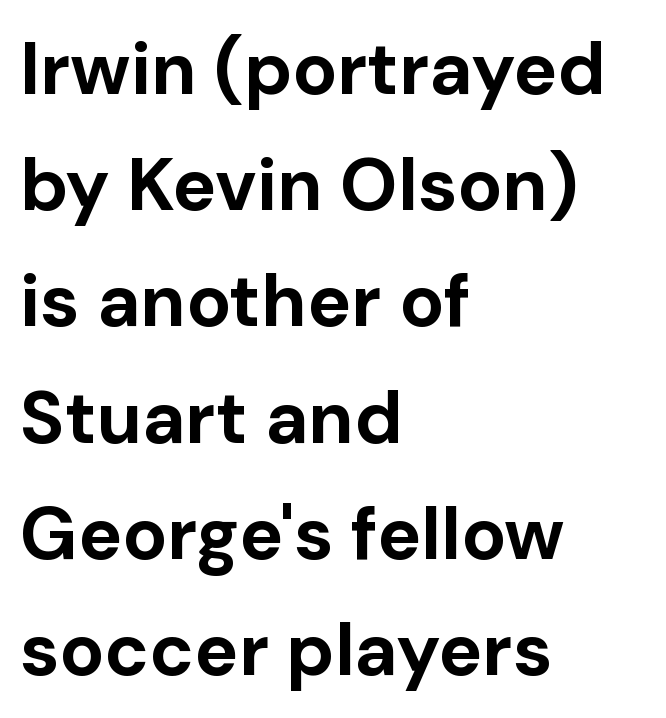
The face used here is proportionally spaced, like ordinary book or web type. The strokes are fattened all the way to bold. Typeset ragged right — the left edge is the straight one. Successive baselines arrive at the customary interval.
